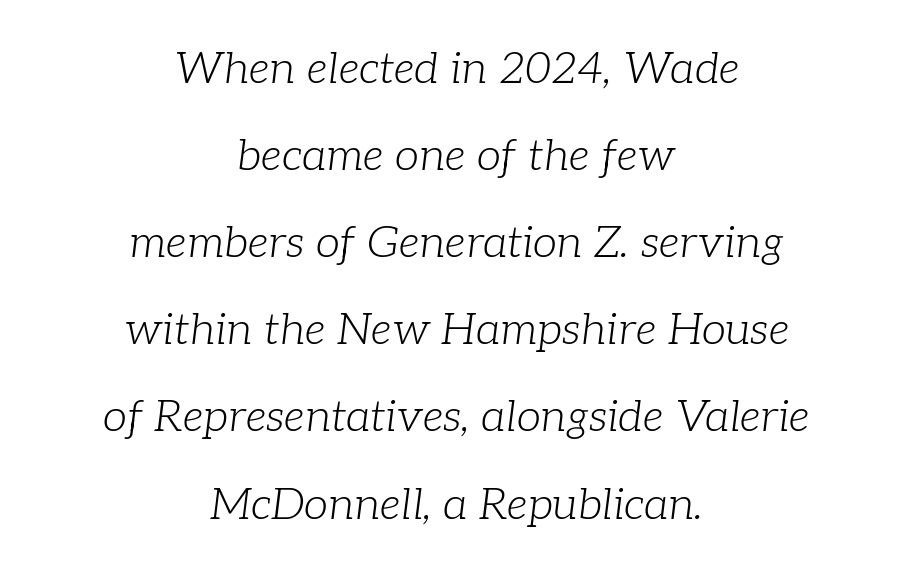
The image shows 44 px light serif type, italic (leaning right); set centered, loose line spacing (1.98x), normal letter spacing, not underlined; low stroke contrast and a medium x-height.
